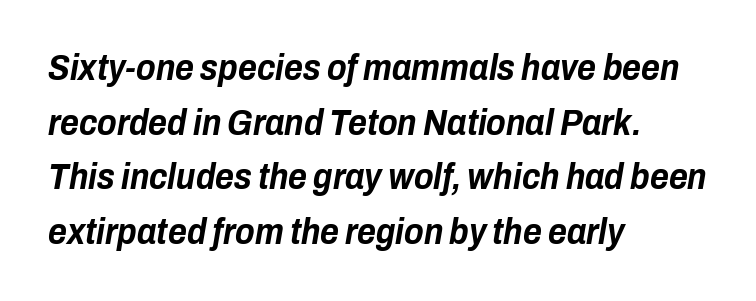
Q: Is the text bold? A: Yes.
Q: Is the text italic (slanted)? A: Yes, it leans right by about 10 degrees.
Q: Is the text underlined? A: No.
Q: How is the paragraph aligned? A: Left-aligned.
Q: Is the spacing between letters normal or unusually wide? A: Normal.
Q: Is the spacing between lines tight, normal or loose? A: Normal.
Q: Width (condensed, normal, or wide)? A: Condensed.
Q: Stroke contrast? A: Low.
Q: x-height? A: Medium.
Q: Monospaced? A: No.
